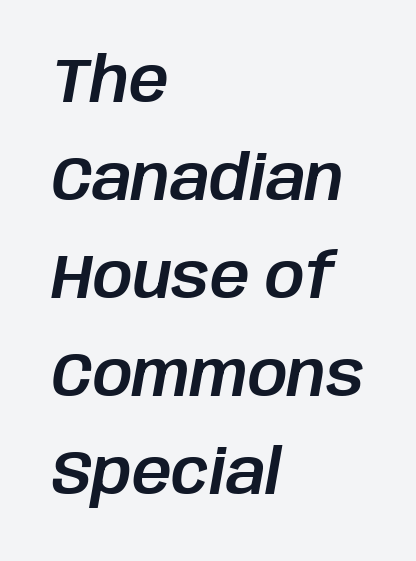
The image shows 62 px text type, italic (leaning right); set left-aligned, normal line spacing (1.58x), normal letter spacing, not underlined; low stroke contrast and a large x-height.
